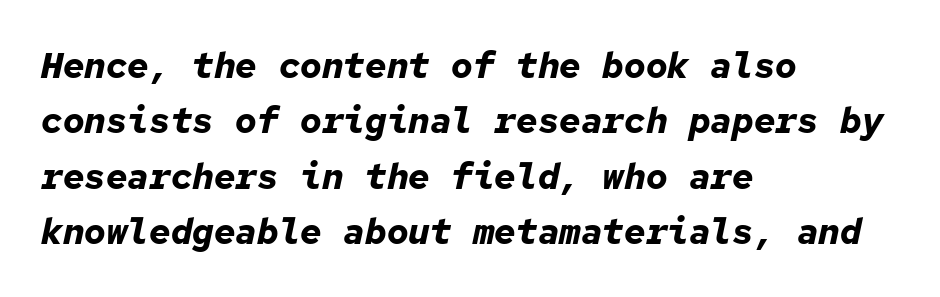
Horizontal bands of white between lines are of average thickness. Think of a typewriter: that constant character pitch is what you see here. These lines are set flush left with a ragged right edge. Nobody drew a line under any word here.
